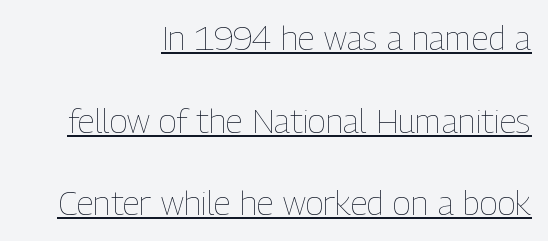
{"italic": "no", "bold": "no", "weight": "thin", "width": "condensed", "stroke_contrast": "low", "x_height": "medium", "monospaced": "no", "underline": "yes", "align": "right", "line_spacing": "loose", "line_spacing_ratio": 2.43, "letter_spacing": "normal", "letter_spacing_em": 0.0, "glyph_px": 34}
